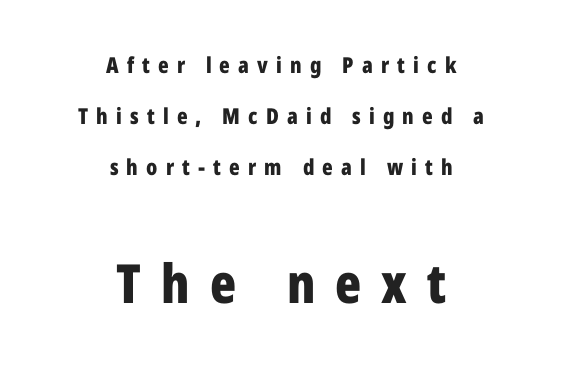
A typesetter would call this proportional, since set widths differ per character. Typographically, this falls in the sans-serif category. I'd describe the lettering as bold — thick and assertive. How are the letters spaced? Widely, with obvious added tracking.
